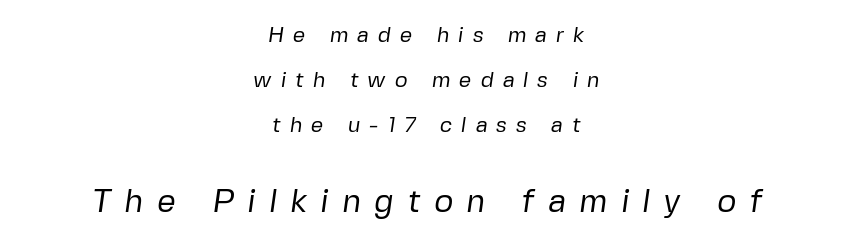
The image shows 33 px regular-weight sans-serif type; set centered, loose line spacing (2.05x), unusually wide letter spacing (+0.4 em), not underlined; the second (bottom) block is 1.5x larger; low stroke contrast and a medium x-height.
